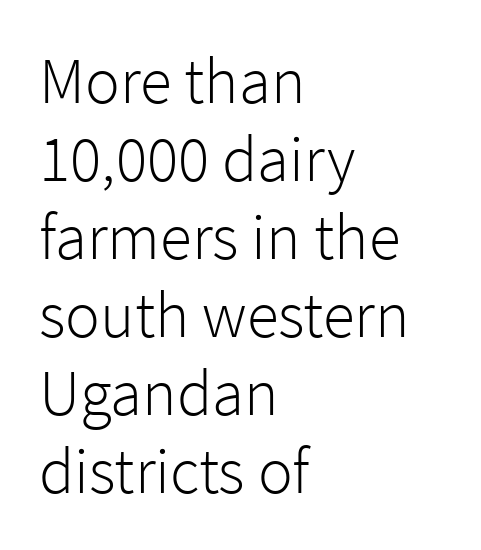
A light-to-regular cut is what we see here. Think of a printed novel: that variable character pitch is what you see here. Lines of text with bare space underneath. In CSS terms this would be text-align: left. Standard letterfit; no display-style spreading of the glyphs.
